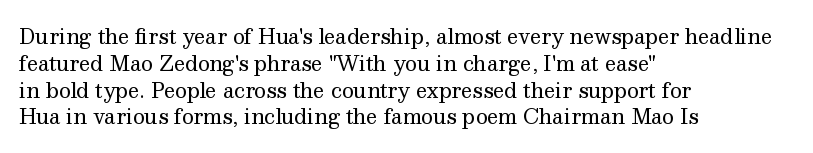
Unlike italic type, these characters show no tilt at all. Honestly, there is no underline to notice here at all. The ragged edge is on the right, which tells us the setting is flush left. Tracking here is standard; glyphs follow each other at the usual distance.
